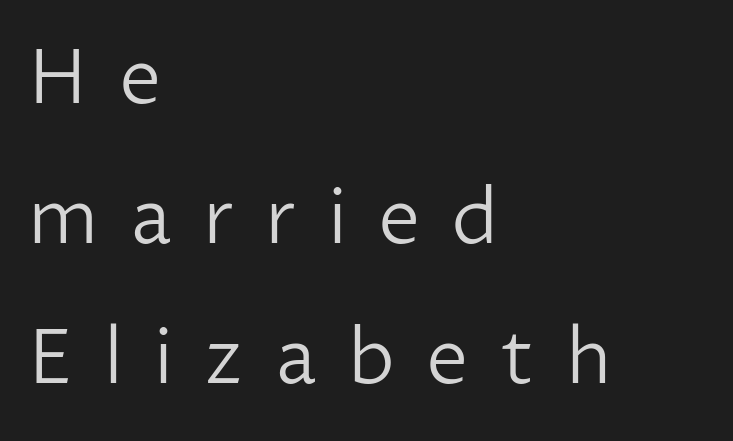
Q: Is the text bold? A: No.
Q: Is the text italic (slanted)? A: No, it is upright.
Q: Is the typeface a serif or a sans-serif typeface? A: Sans-serif.
Q: Is the text underlined? A: No.
Q: How is the paragraph aligned? A: Left-aligned.
Q: Is the spacing between letters normal or unusually wide? A: Unusually wide.
Q: Width (condensed, normal, or wide)? A: Normal.
Q: Stroke contrast? A: Low.
Q: x-height? A: Medium.
Q: Monospaced? A: No.
